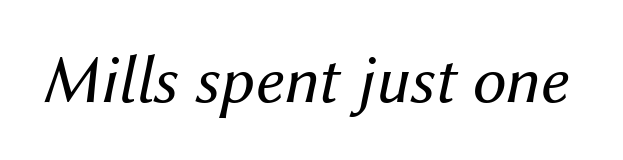
The image shows 68 px regular-weight type, italic (leaning right); set normal letter spacing, not underlined; medium stroke contrast and a medium x-height.
